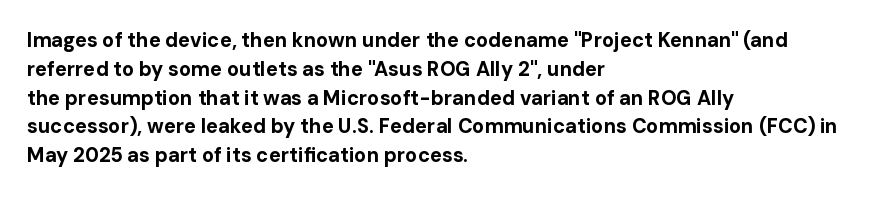
Line starts are locked; line ends wander. Bold? Absolutely — the strokes are thick and heavy. Nobody touched the tracking dial on this one. Bare-footed words on every line. These lines sit exactly where default settings would place them.
